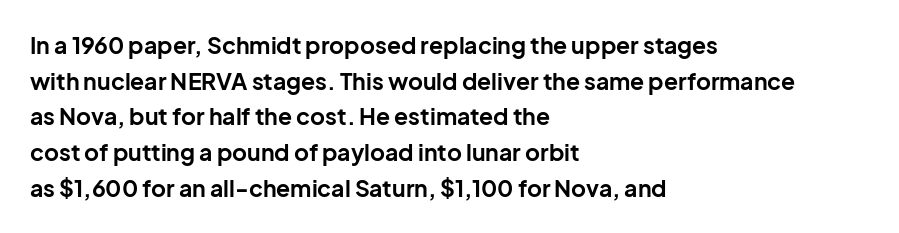
Q: Is the text bold? A: Yes.
Q: Is the text italic (slanted)? A: No, it is upright.
Q: Is the text underlined? A: No.
Q: How is the paragraph aligned? A: Left-aligned.
Q: Is the spacing between letters normal or unusually wide? A: Normal.
Q: Is the spacing between lines tight, normal or loose? A: Normal.
